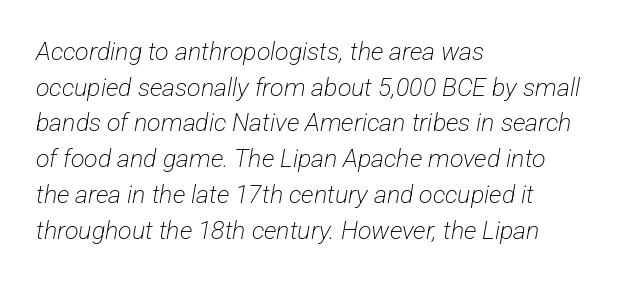
The line-height multiplier appears to be the usual default. Descenders hang freely into open space. These lines are set flush left with a ragged right edge. The weight would be labelled regular, book, light, or lighter still.
